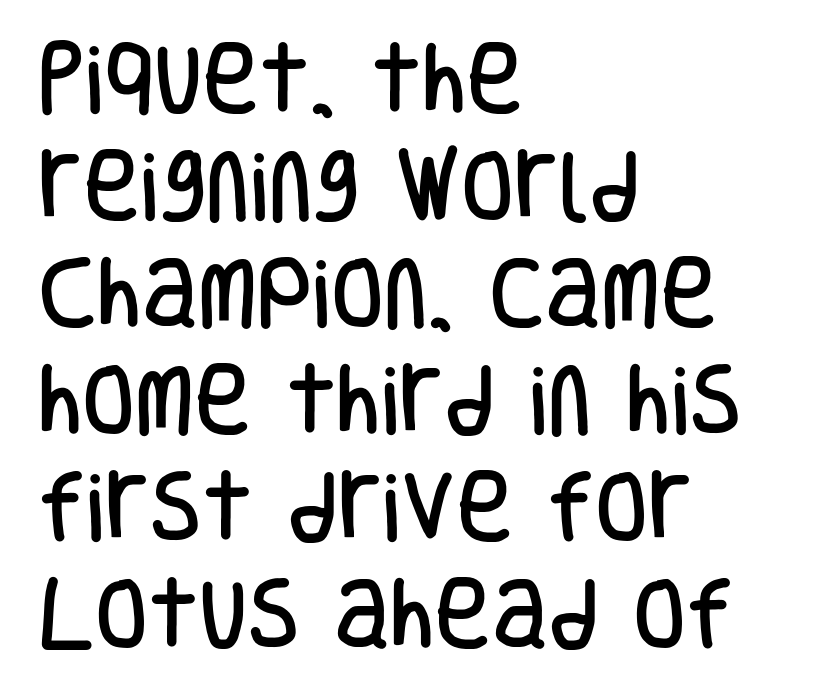
Q: Is the text italic (slanted)? A: No, it is upright.
Q: Is the typeface a serif or a sans-serif typeface? A: Sans-serif.
Q: Is the text underlined? A: No.
Q: How is the paragraph aligned? A: Left-aligned.
Q: Is the spacing between letters normal or unusually wide? A: Normal.
Q: Is the spacing between lines tight, normal or loose? A: Normal.
Q: Width (condensed, normal, or wide)? A: Condensed.
Q: Stroke contrast? A: Low.
Q: x-height? A: Large.
Q: Monospaced? A: No.
